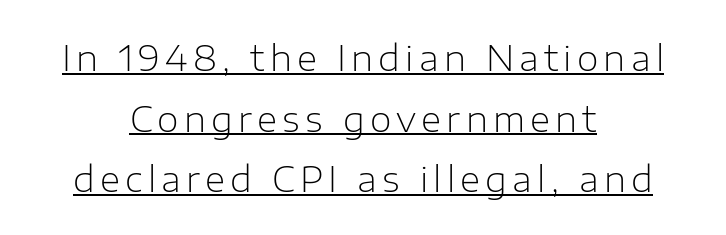
{"serif": "no", "italic": "no", "bold": "no", "weight": "light", "width": "normal", "stroke_contrast": "low", "x_height": "medium", "monospaced": "no", "underline": "yes", "align": "center", "line_spacing_ratio": 1.73, "glyph_px": 35}
